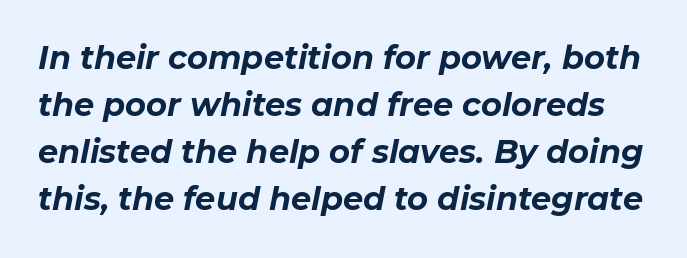
{"italic": "yes", "lean": "right", "slant_degrees": 11, "bold": "yes", "weight": "bold", "width": "normal", "stroke_contrast": "low", "x_height": "medium", "monospaced": "no", "underline": "no", "line_spacing": "normal", "line_spacing_ratio": 1.47, "letter_spacing": "normal", "letter_spacing_em": 0.0, "glyph_px": 32}
